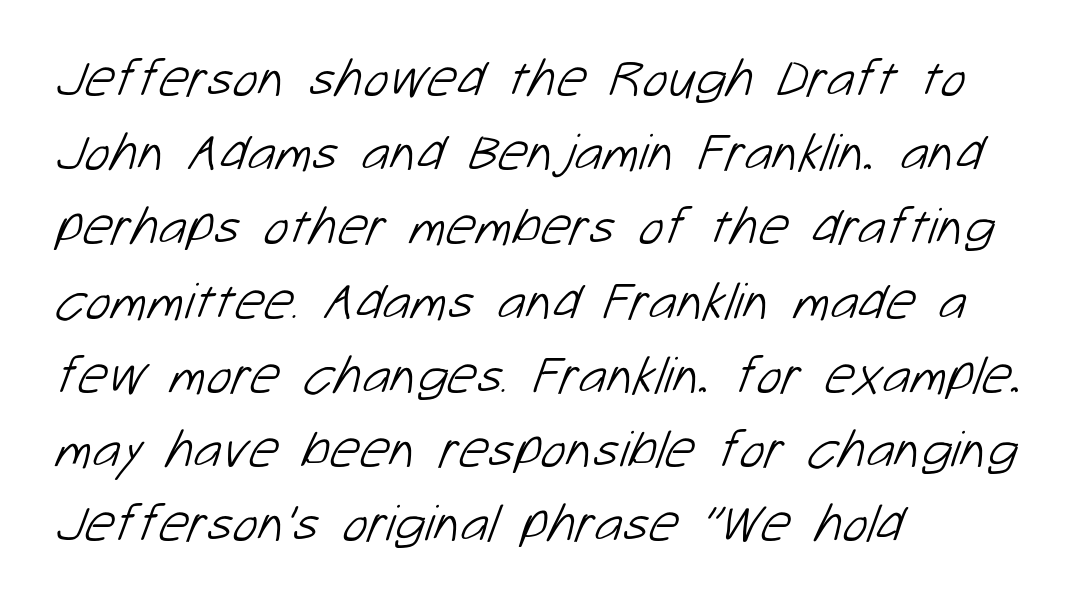
The space beneath each line is pristine and unruled. Heft: none added — not bold. Students, note that the glyphs here touch the page at normal intervals. Character widths vary here, with narrow letters taking less room than wide ones.
